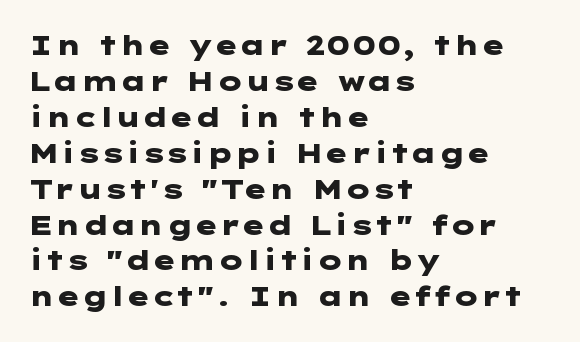
{"italic": "no", "bold": "yes", "underline": "no", "align": "left", "line_spacing": "normal", "line_spacing_ratio": 1.33, "letter_spacing": "normal", "letter_spacing_em": 0.0, "glyph_px": 27}
